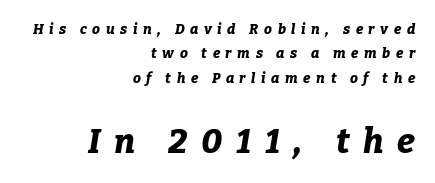
Does the bottom block carry the larger type? Yes, it does. The gaps between neighbouring characters are conspicuously large. Emphasis-style slanted type is in use. The characters look thick and weighty, a clear bold. Horizontal alignment here is rightward, an uncommon choice for prose.
